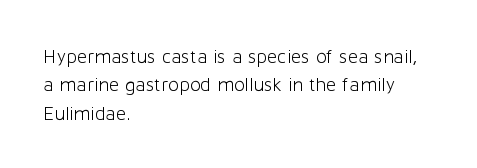
The image shows 20 px text type, upright; set left-aligned, normal line spacing (1.42x), normal letter spacing, not underlined.
